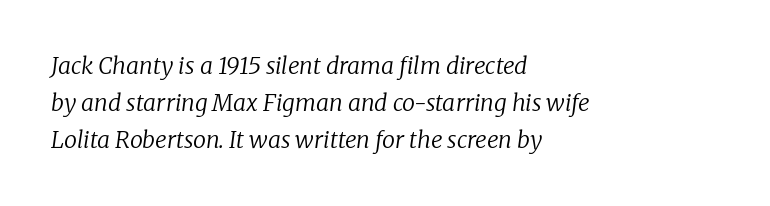
The rows are spaced the way most documents space them. Unbolded letterforms with no extra heft. An italicized treatment has been applied to the whole sample. There is no visible air inserted between adjacent glyphs.
